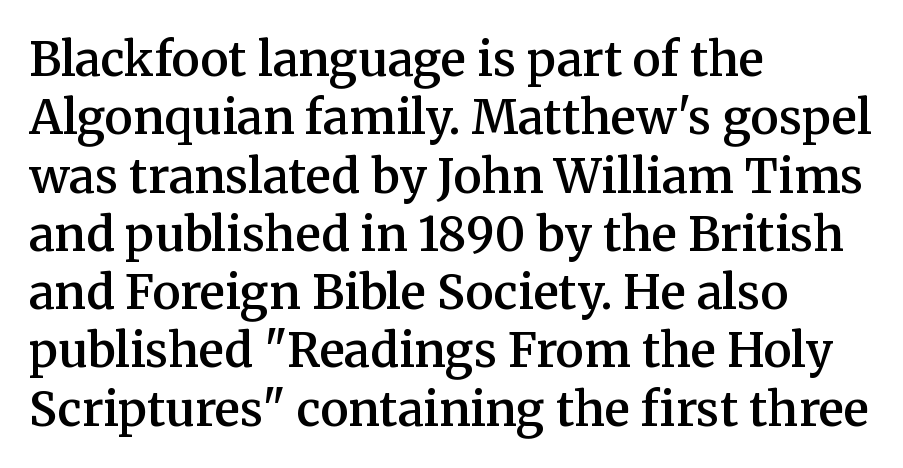
The image shows 47 px semibold serif type, upright; set left-aligned, line spacing 1.24x, normal letter spacing, not underlined; medium stroke contrast and a medium x-height.
